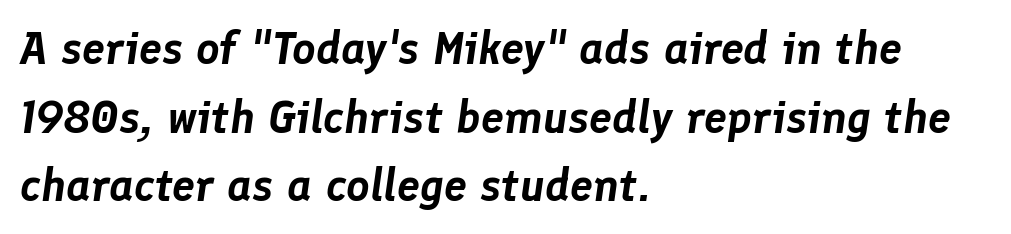
A typesetter would call this leading conventional body-copy spacing. Underlining? Definitely not there. Looking at the ascenders, they clearly lean. The letters advance in unequal steps, a hallmark of proportional type. No extra tracking has been applied to these lines. This rendering uses left alignment, leaving the right contour irregular.
